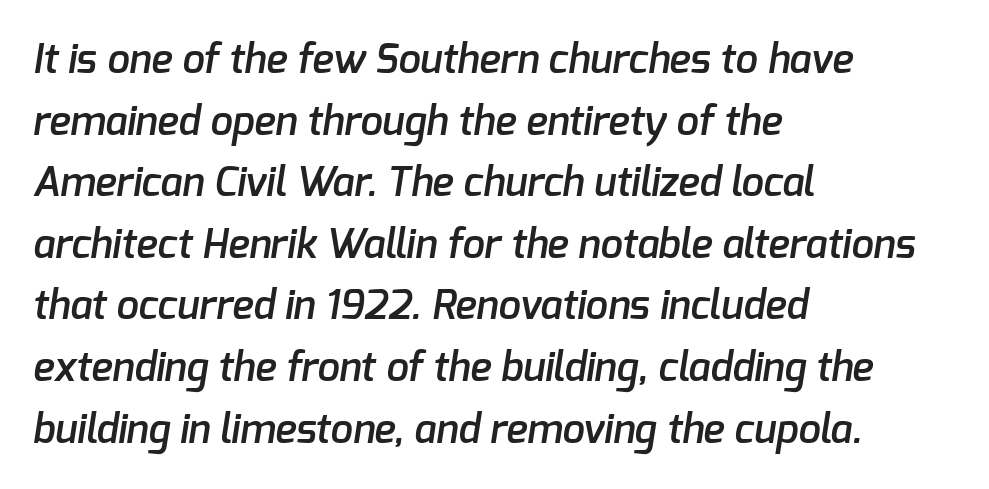
Q: Is the text bold? A: Semi-bold.
Q: Is the typeface a serif or a sans-serif typeface? A: Sans-serif.
Q: Is the text underlined? A: No.
Q: How is the paragraph aligned? A: Left-aligned.
Q: Is the spacing between letters normal or unusually wide? A: Normal.
Q: Is the spacing between lines tight, normal or loose? A: Normal.
Q: Width (condensed, normal, or wide)? A: Normal.
Q: Stroke contrast? A: Low.
Q: x-height? A: Medium.
Q: Monospaced? A: No.
